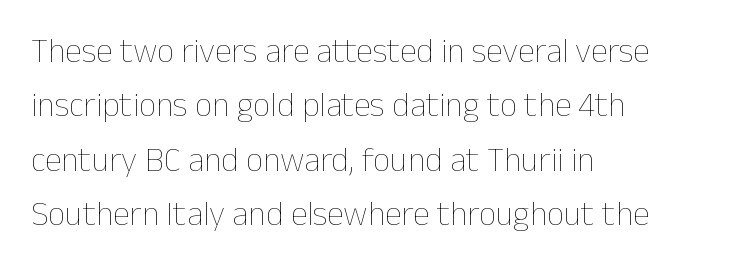
Short and long lines alike share a common starting point at left. Caption: standard tracking, unaltered. Do the letters lean? They stand straight. Letters have the restrained weight of plain body copy at most. The space between consecutive lines is moderate.
